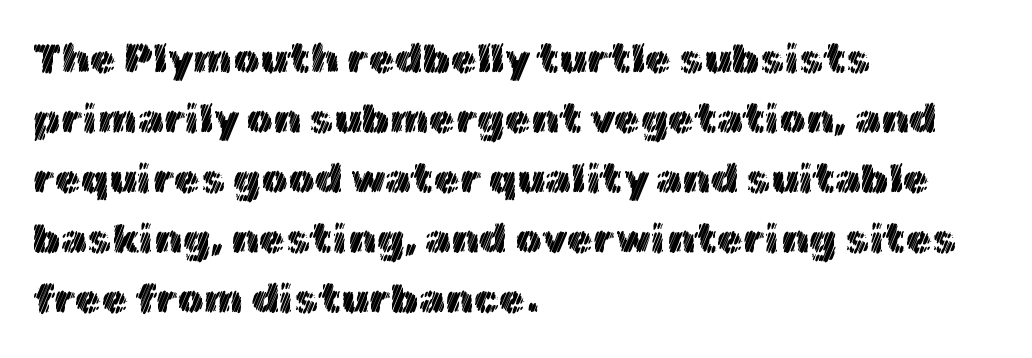
{"italic": "no", "width": "normal", "x_height": "medium", "monospaced": "no", "underline": "no", "align": "left", "line_spacing": "normal", "line_spacing_ratio": 1.43, "letter_spacing": "normal", "letter_spacing_em": 0.0, "glyph_px": 42}
